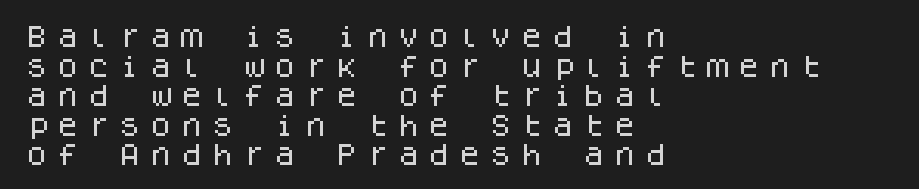
Q: Is the text italic (slanted)? A: No, it is upright.
Q: Is the text underlined? A: No.
Q: How is the paragraph aligned? A: Left-aligned.
Q: Is the spacing between letters normal or unusually wide? A: Unusually wide.
